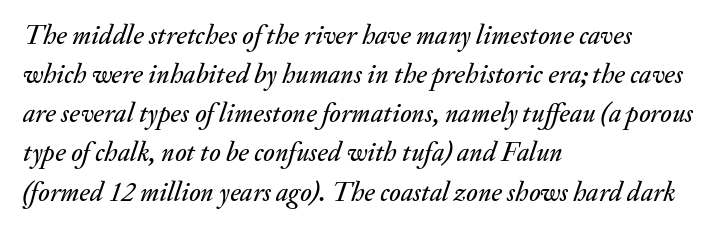
{"italic": "yes", "lean": "right", "slant_degrees": 20, "underline": "no", "align": "left", "line_spacing": "normal", "line_spacing_ratio": 1.45, "letter_spacing": "normal", "letter_spacing_em": 0.0, "glyph_px": 27}
